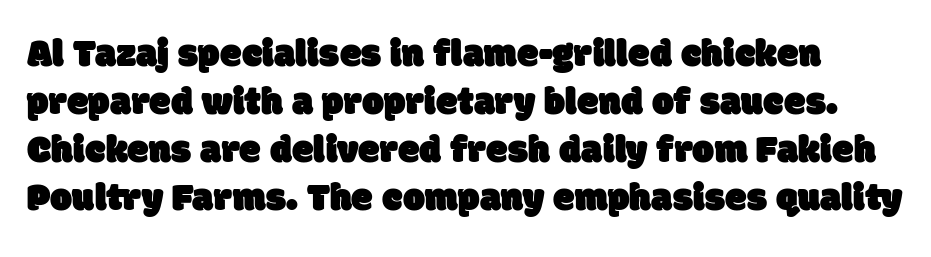
The image shows 39 px sans-serif type; set line spacing 1.23x, normal letter spacing, not underlined; low stroke contrast and a large x-height.
